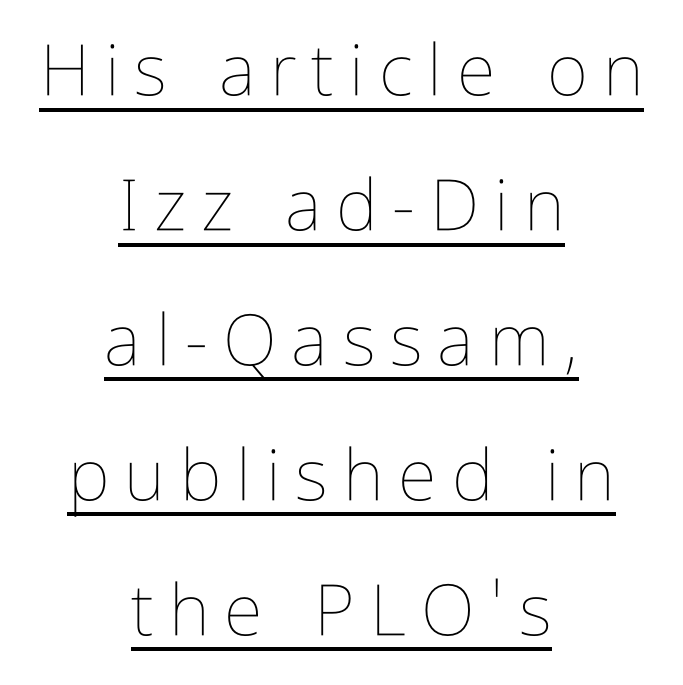
{"italic": "no", "bold": "no", "weight": "thin", "width": "condensed", "stroke_contrast": "low", "x_height": "medium", "monospaced": "no", "underline": "yes", "align": "center", "line_spacing": "loose", "line_spacing_ratio": 1.9, "letter_spacing": "wide", "letter_spacing_em": 0.21, "glyph_px": 71}
